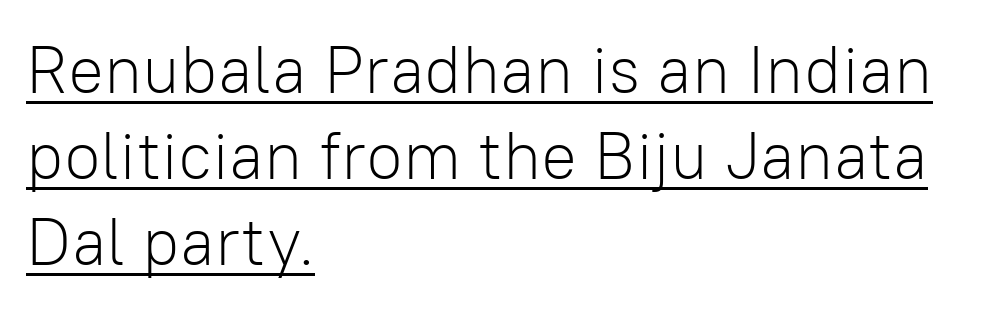
Default kerning and tracking; the words read as compact shapes. This sample uses an upright cut, with every glyph sitting square on the baseline. A classic flush-left, rag-right setting is used for this passage. Here the designer chose a conventional face with non-uniform glyph widths.
